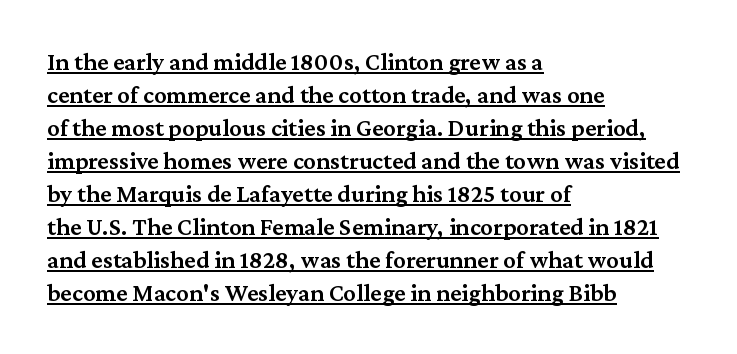
Q: Is the text bold? A: Semi-bold.
Q: Is the text italic (slanted)? A: No, it is upright.
Q: Is the text underlined? A: Yes.
Q: How is the paragraph aligned? A: Left-aligned.
Q: Is the spacing between letters normal or unusually wide? A: Normal.
Q: Is the spacing between lines tight, normal or loose? A: Normal.
